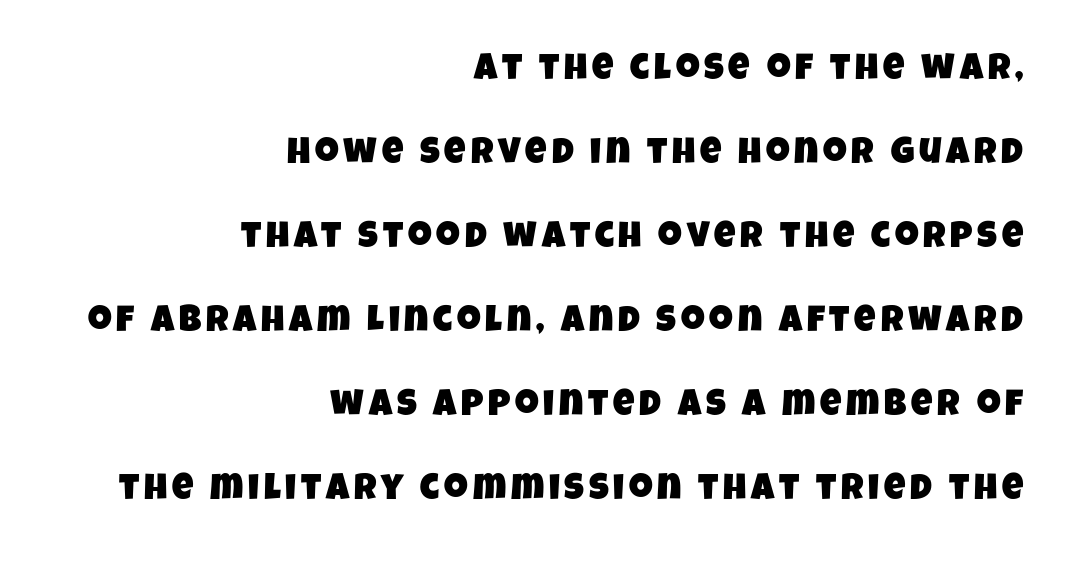
Q: Is the typeface a serif or a sans-serif typeface? A: Sans-serif.
Q: Is the text underlined? A: No.
Q: How is the paragraph aligned? A: Right-aligned.
Q: Is the spacing between lines tight, normal or loose? A: Loose.
Q: Width (condensed, normal, or wide)? A: Condensed.
Q: Stroke contrast? A: Low.
Q: x-height? A: Large.
Q: Monospaced? A: No.
